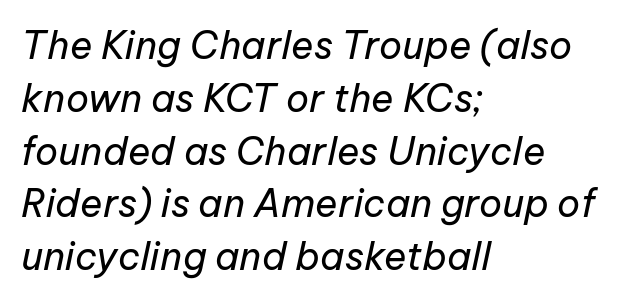
This is oblique type, the kind used for emphasis or titles. Each row of text sits above clean, open space. The gaps between neighbouring characters are ordinary and unremarkable. A light-to-regular cut is what we see here.
